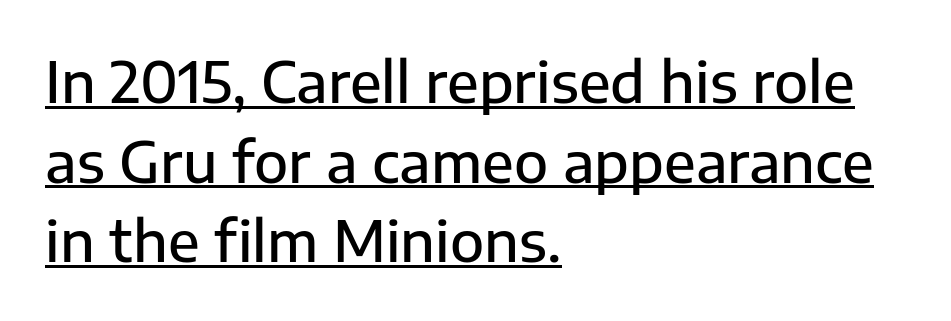
{"serif": "no", "italic": "no", "bold": "semi", "weight": "semibold", "width": "normal", "stroke_contrast": "low", "x_height": "medium", "monospaced": "no", "underline": "yes", "align": "left", "line_spacing": "normal", "line_spacing_ratio": 1.42, "letter_spacing": "normal", "letter_spacing_em": 0.0, "glyph_px": 56}
